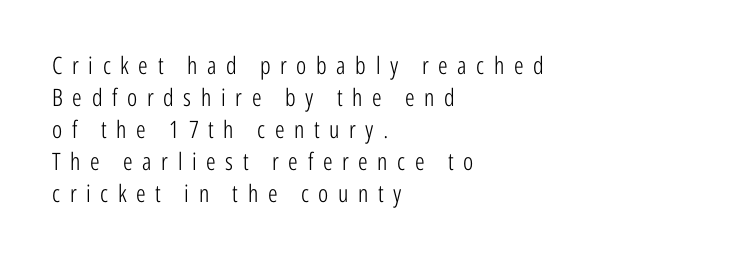
Q: Is the text bold? A: No.
Q: Is the text italic (slanted)? A: No, it is upright.
Q: Is the text underlined? A: No.
Q: How is the paragraph aligned? A: Left-aligned.
Q: Is the spacing between letters normal or unusually wide? A: Unusually wide.
Q: Is the spacing between lines tight, normal or loose? A: Normal.
